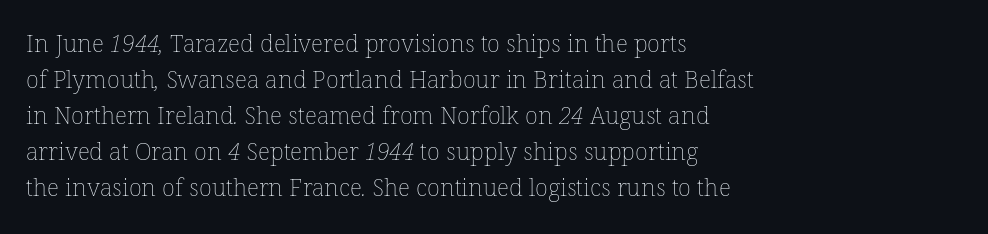
{"bold": "no", "underline": "no", "align": "left", "line_spacing": "normal", "line_spacing_ratio": 1.5, "letter_spacing": "normal", "letter_spacing_em": 0.0, "glyph_px": 24}
